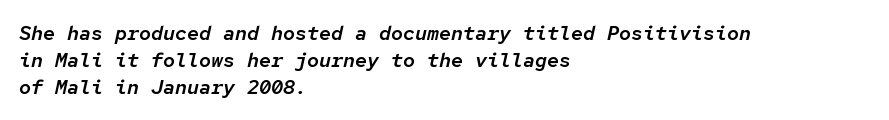
Q: Is the text italic (slanted)? A: Yes, it leans right by about 12 degrees.
Q: Is the text underlined? A: No.
Q: How is the paragraph aligned? A: Left-aligned.
Q: Is the spacing between letters normal or unusually wide? A: Normal.
Q: Is the spacing between lines tight, normal or loose? A: Normal.
